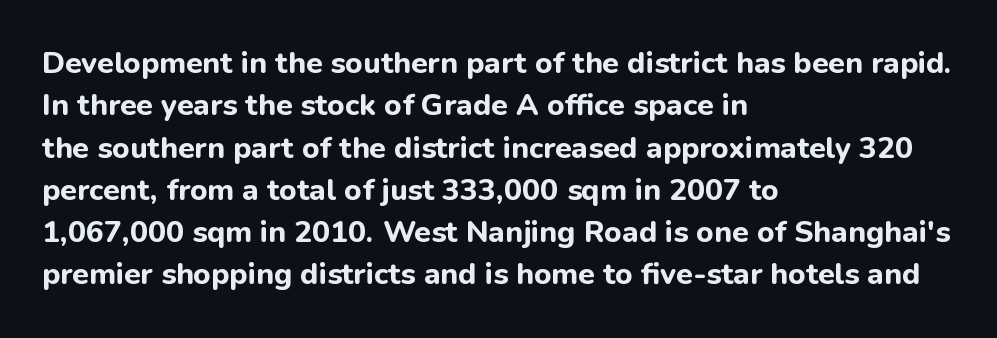
The image shows 30 px bold sans-serif type, upright; set left-aligned, normal line spacing (1.41x), normal letter spacing, not underlined; low stroke contrast and a medium x-height.
